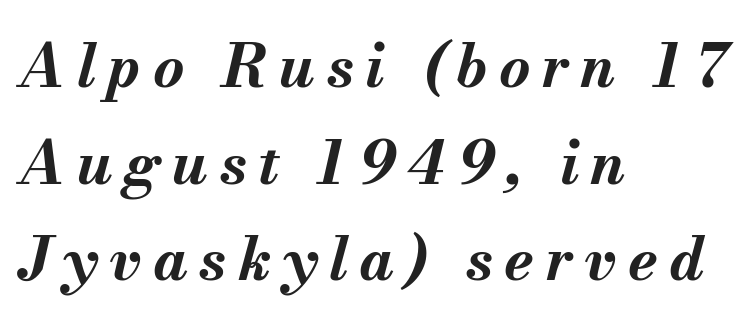
{"italic": "yes", "lean": "right", "slant_degrees": 13, "bold": "yes", "weight": "bold", "width": "normal", "stroke_contrast": "medium", "x_height": "small", "monospaced": "no", "underline": "no", "align": "left", "line_spacing": "normal", "line_spacing_ratio": 1.61, "glyph_px": 60}
